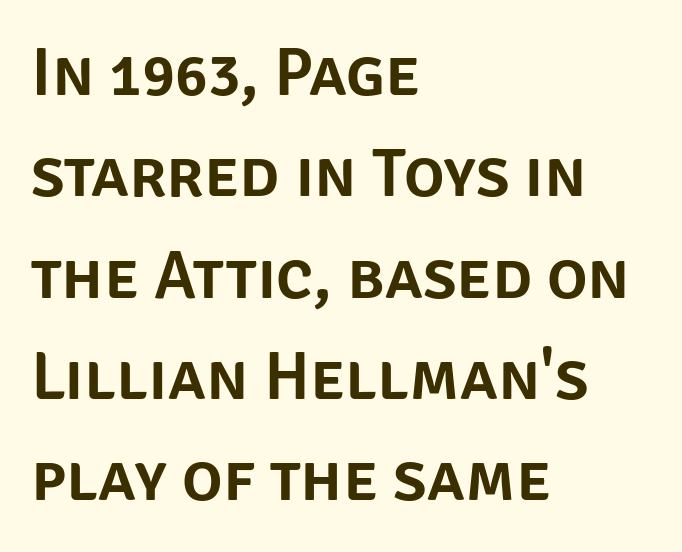
{"serif": "no", "italic": "no", "width": "normal", "stroke_contrast": "low", "x_height": "large", "monospaced": "no", "underline": "no", "align": "left", "line_spacing": "normal", "line_spacing_ratio": 1.49, "letter_spacing": "normal", "letter_spacing_em": 0.0, "glyph_px": 68}
